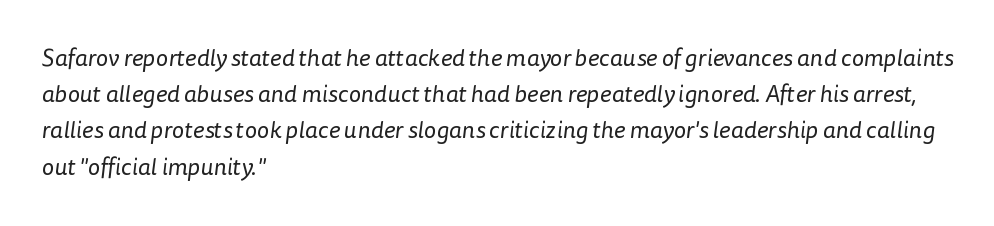
Q: Is the text bold? A: No.
Q: Is the text underlined? A: No.
Q: How is the paragraph aligned? A: Left-aligned.
Q: Is the spacing between letters normal or unusually wide? A: Normal.
Q: Is the spacing between lines tight, normal or loose? A: Normal.
